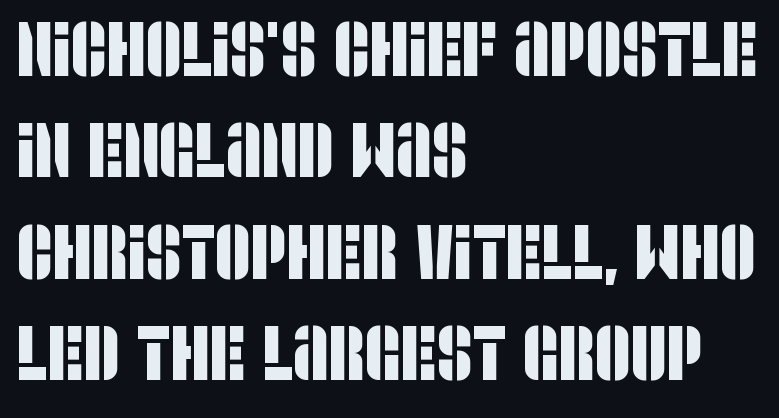
Q: Is the typeface a serif or a sans-serif typeface? A: Sans-serif.
Q: Is the text underlined? A: No.
Q: How is the paragraph aligned? A: Left-aligned.
Q: Is the spacing between letters normal or unusually wide? A: Normal.
Q: Is the spacing between lines tight, normal or loose? A: Normal.
Q: Width (condensed, normal, or wide)? A: Condensed.
Q: Stroke contrast? A: Low.
Q: x-height? A: Large.
Q: Monospaced? A: No.
